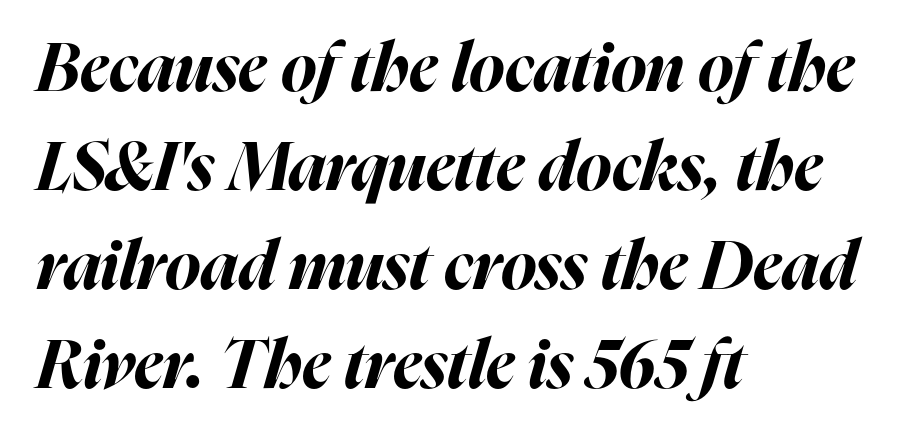
The image shows 67 px bold type, italic (leaning right); set left-aligned, normal line spacing (1.48x), normal letter spacing, not underlined; high stroke contrast and a medium x-height.
